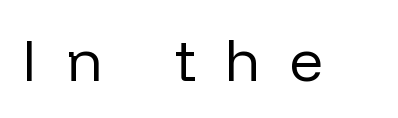
The image shows 59 px regular-weight sans-serif type, upright; set unusually wide letter spacing (+0.49 em), not underlined; low stroke contrast and a medium x-height.
